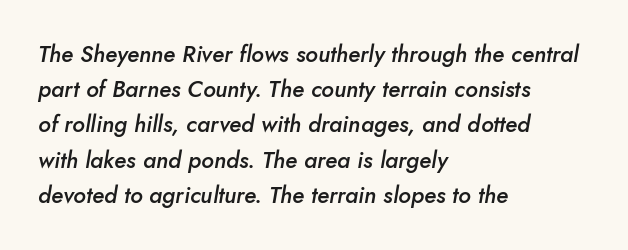
The image shows 23 px text type, italic (leaning right); set left-aligned, normal line spacing (1.53x), normal letter spacing, not underlined.
